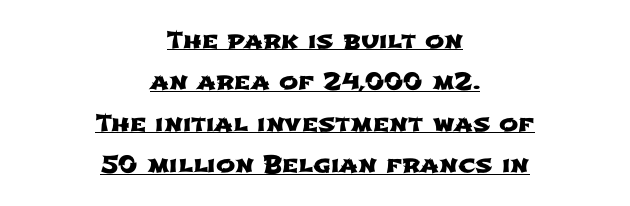
{"underline": "yes", "align": "center", "line_spacing_ratio": 1.8, "letter_spacing": "normal", "letter_spacing_em": 0.0, "glyph_px": 23}
